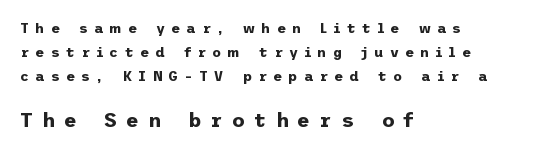
The second block has been scaled up relative to the first. How are the letters spaced? Widely, with obvious added tracking. Posture: vertical. One-word summary of the alignment: left. Decoration check: the copy has no underline.
